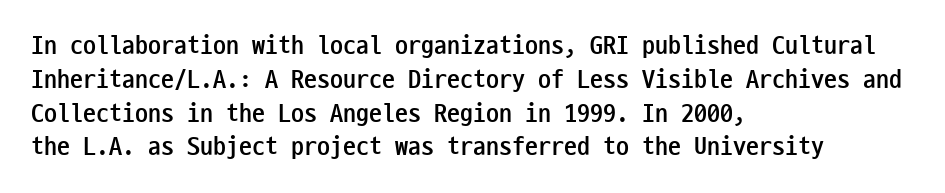
Notice how the stems are strictly vertical — no italics here. The passage shown is emphatically bold. Students, observe: this is what conventionally led text looks like. You could call the tracking neutral — neither tight nor loose. The ragged edge is on the right, which tells us the setting is flush left. Descenders are the only things crossing below the line.
